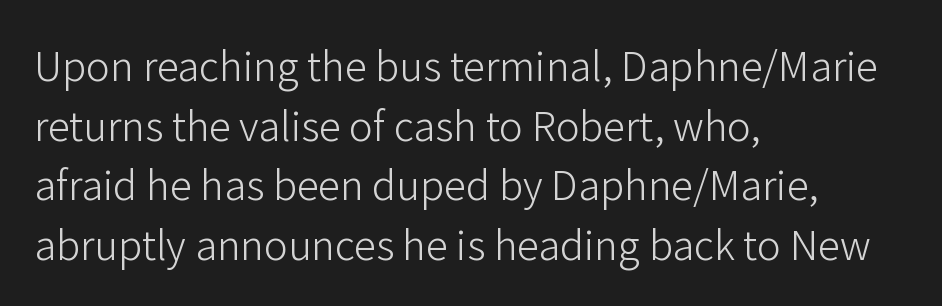
Q: Is the text bold? A: No.
Q: Is the text italic (slanted)? A: No, it is upright.
Q: Is the typeface a serif or a sans-serif typeface? A: Sans-serif.
Q: Is the text underlined? A: No.
Q: How is the paragraph aligned? A: Left-aligned.
Q: Is the spacing between letters normal or unusually wide? A: Normal.
Q: Is the spacing between lines tight, normal or loose? A: Normal.
Q: Width (condensed, normal, or wide)? A: Normal.
Q: Stroke contrast? A: Low.
Q: x-height? A: Medium.
Q: Monospaced? A: No.
